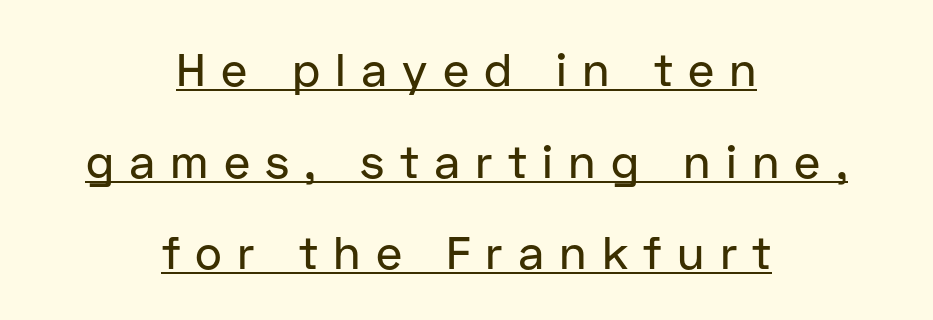
Q: Is the text italic (slanted)? A: No, it is upright.
Q: Is the typeface a serif or a sans-serif typeface? A: Sans-serif.
Q: Is the text underlined? A: Yes.
Q: How is the paragraph aligned? A: Centered.
Q: Is the spacing between letters normal or unusually wide? A: Unusually wide.
Q: Is the spacing between lines tight, normal or loose? A: Loose.
Q: Width (condensed, normal, or wide)? A: Normal.
Q: Stroke contrast? A: Low.
Q: x-height? A: Medium.
Q: Monospaced? A: No.
